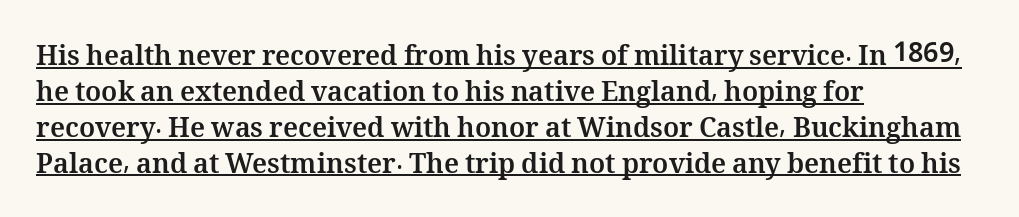
Heavy, bold letterforms. Compared with typical body copy, the letter spacing here is the same. The vertical gap from one line to the next is medium. The words here are underlined. Upright lettering throughout. Reading down the block, your eye returns to a fixed left position each line.
